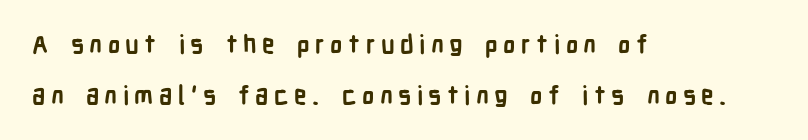
The image shows 25 px bold type, upright; set left-aligned, loose line spacing (2.04x), unusually wide letter spacing (+0.22 em), not underlined.
